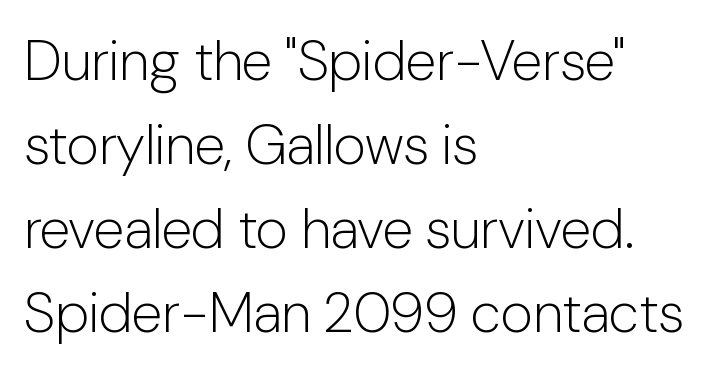
The image shows 56 px light sans-serif type, upright; set left-aligned, normal line spacing (1.5x), normal letter spacing, not underlined; low stroke contrast and a medium x-height.
